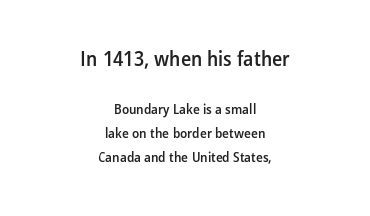
Q: Is the text bold? A: Semi-bold.
Q: Is the text italic (slanted)? A: No, it is upright.
Q: Is the text underlined? A: No.
Q: How is the paragraph aligned? A: Centered.
Q: Is the spacing between letters normal or unusually wide? A: Normal.
Q: Which block of text is set in a larger size, the first (top) or the second (bottom)? A: The first (top) one.
